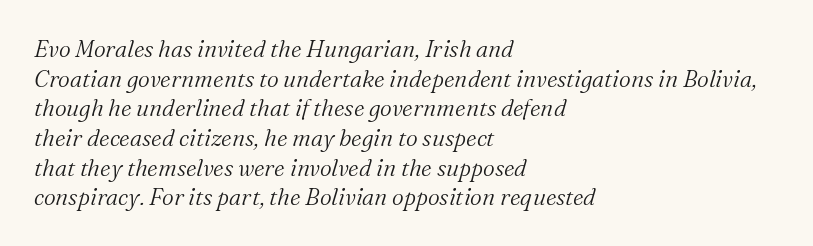
The image shows 23 px text type, italic (leaning right); set left-aligned, normal line spacing (1.29x), normal letter spacing, not underlined.
